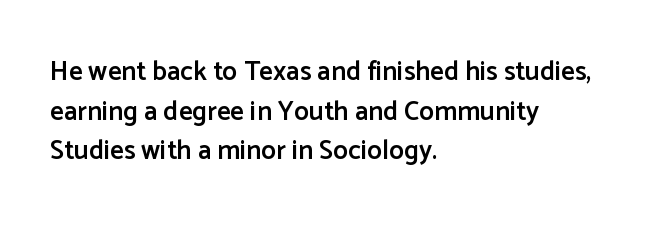
{"italic": "no", "bold": "semi", "underline": "no", "align": "left", "line_spacing": "normal", "line_spacing_ratio": 1.47, "letter_spacing": "normal", "letter_spacing_em": 0.0, "glyph_px": 27}
